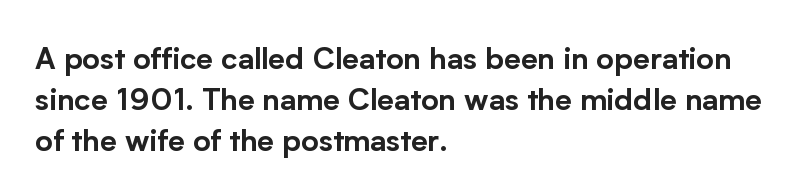
Spacing verdict: proportional, widths tailored to each character. The tracking reads as untouched default to a designer's eye. The vertical gap from one line to the next is medium. Compared with a centered layout, this one pins lines to the left instead. The strip under each line holds only bare page.
